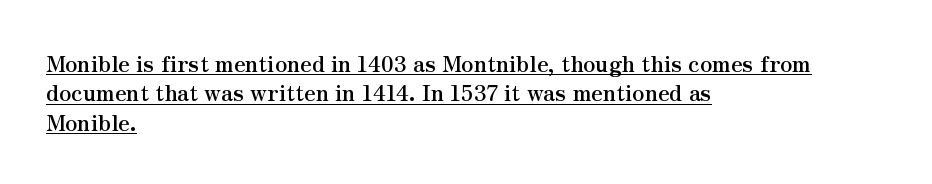
Q: Is the text bold? A: Yes.
Q: Is the text italic (slanted)? A: No, it is upright.
Q: Is the text underlined? A: Yes.
Q: How is the paragraph aligned? A: Left-aligned.
Q: Is the spacing between letters normal or unusually wide? A: Normal.
Q: Is the spacing between lines tight, normal or loose? A: Normal.
